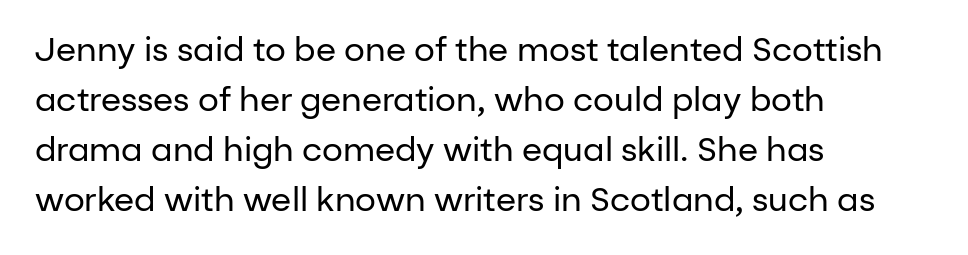
{"serif": "no", "italic": "no", "bold": "no", "weight": "regular", "width": "normal", "stroke_contrast": "low", "x_height": "medium", "monospaced": "no", "underline": "no", "align": "left", "line_spacing": "normal", "line_spacing_ratio": 1.52, "letter_spacing": "normal", "letter_spacing_em": 0.0, "glyph_px": 33}
